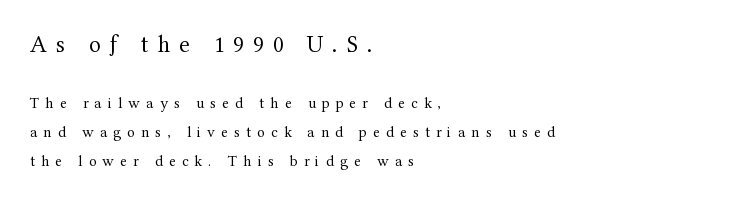
Q: Is the text bold? A: No.
Q: Is the text italic (slanted)? A: No, it is upright.
Q: Is the text underlined? A: No.
Q: How is the paragraph aligned? A: Left-aligned.
Q: Is the spacing between letters normal or unusually wide? A: Unusually wide.
Q: Which block of text is set in a larger size, the first (top) or the second (bottom)? A: The first (top) one.
